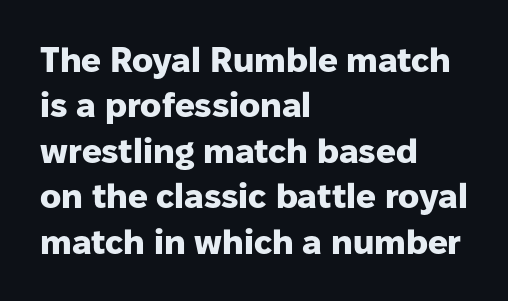
Underline: absent. Where is the straight margin? On the left. Notice how descenders clear the ascenders below comfortably — that's standard leading. The type is set solid horizontally, with unmodified tracking. Do the characters align in a grid? No, the font is proportional. These lines were composed using upright roman letters.
